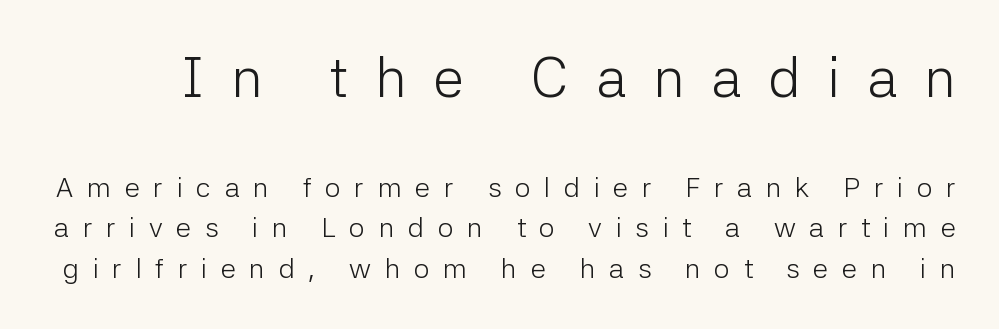
{"serif": "no", "italic": "no", "bold": "no", "weight": "light", "width": "normal", "stroke_contrast": "low", "x_height": "medium", "monospaced": "no", "underline": "no", "line_spacing": "normal", "line_spacing_ratio": 1.46, "letter_spacing": "wide", "letter_spacing_em": 0.48, "larger_block": "first", "size_ratio": 2.0, "glyph_px": 56}
